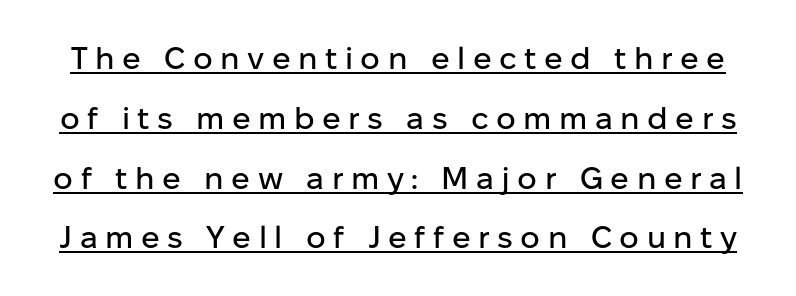
Grotesque or geometric, the face here clearly has no serifs. Proportional: the letters do not fall into vertical columns. Vertical strokes here are truly vertical. Each new line begins a long way beneath the previous one. Loose tracking; the words dissolve into strings of separated letters. A rule runs beneath these lines of type.
